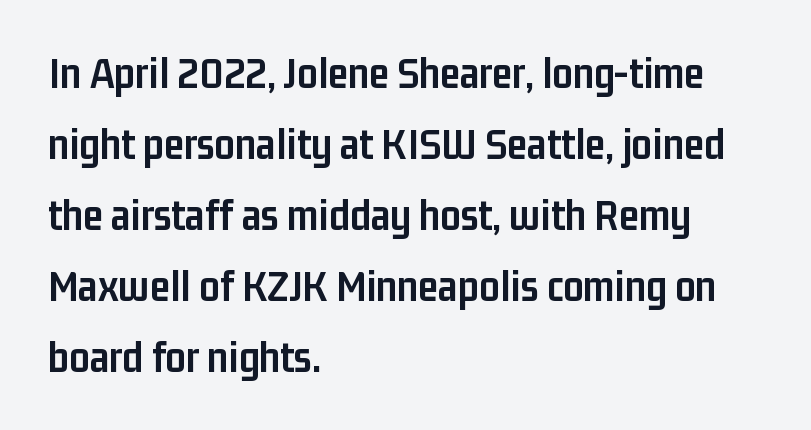
The designer left line spacing at the default. The letters stand straight up with perfectly vertical stems. A classic flush-left, rag-right setting is used for this passage. What kind of face is this? One without serifs — a sans.
